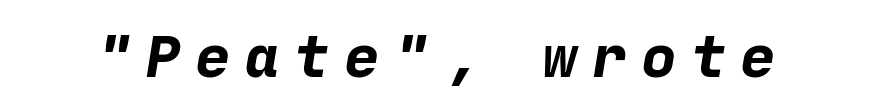
Q: Is the text bold? A: Yes.
Q: Is the typeface a serif or a sans-serif typeface? A: Sans-serif.
Q: Is the text underlined? A: No.
Q: Is the spacing between letters normal or unusually wide? A: Unusually wide.
Q: Width (condensed, normal, or wide)? A: Normal.
Q: Stroke contrast? A: Low.
Q: x-height? A: Medium.
